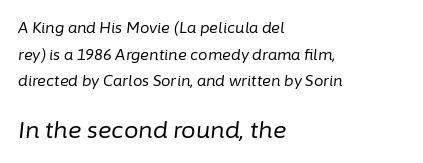
{"italic": "yes", "lean": "right", "slant_degrees": 6, "bold": "no", "underline": "no", "align": "left", "line_spacing_ratio": 1.78, "letter_spacing": "normal", "letter_spacing_em": 0.0, "larger_block": "second", "size_ratio": 1.53, "glyph_px": 23}
